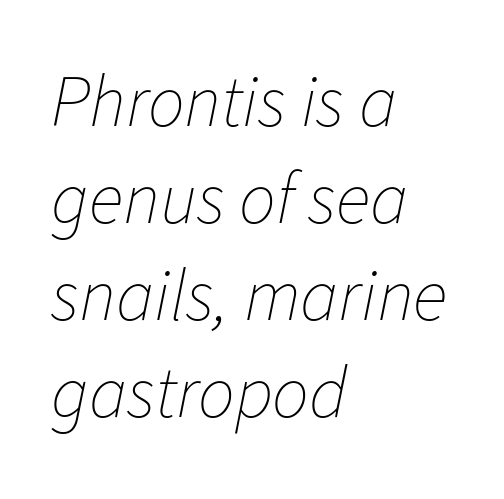
{"italic": "yes", "lean": "right", "slant_degrees": 11, "bold": "no", "weight": "thin", "width": "normal", "stroke_contrast": "low", "x_height": "medium", "monospaced": "no", "underline": "no", "align": "left", "line_spacing": "normal", "line_spacing_ratio": 1.33, "letter_spacing": "normal", "letter_spacing_em": 0.0, "glyph_px": 73}
